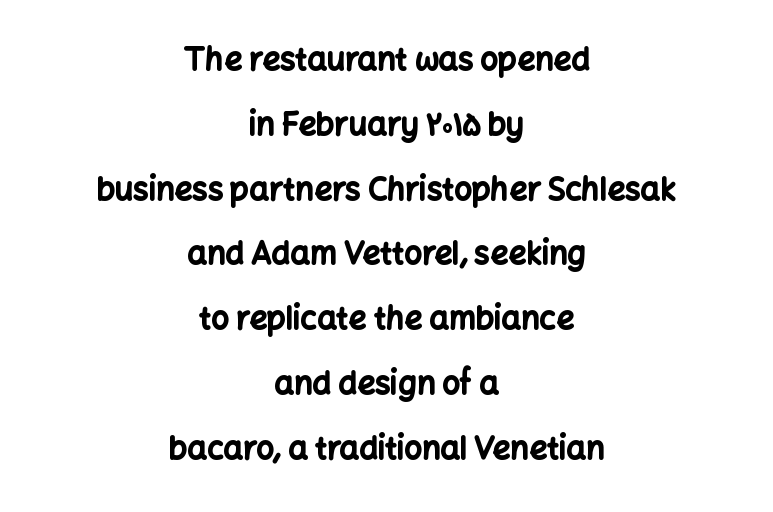
The image shows 31 px bold sans-serif type, upright; set centered, loose line spacing (2.09x), normal letter spacing, not underlined; low stroke contrast and a medium x-height.
